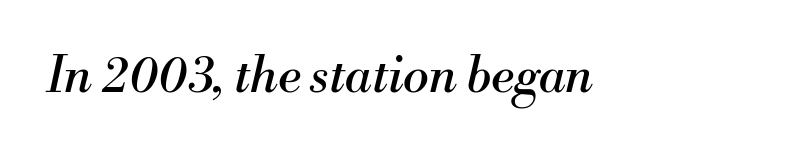
The image shows 49 px regular-weight serif type, italic (leaning right); set normal letter spacing, not underlined; medium stroke contrast and a small x-height.
